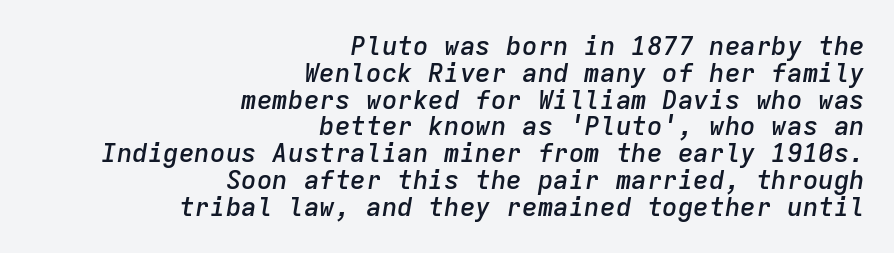
The specimen reads as italic at a glance. Closely set lines give the paragraph a compact silhouette. Line endings align vertically; line beginnings do not. Students, this is semibold: more ink than regular, less than bold.
